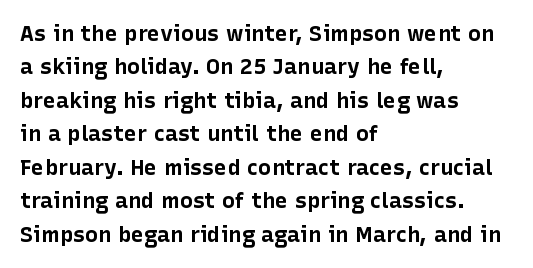
The strip under each line holds only bare page. Between one letter and the next there's only the usual sliver of space. Is there any slant? The stems are plumb. Plenty of ink on the page — the face is bold. Leading matches the norm, producing a regular column.
